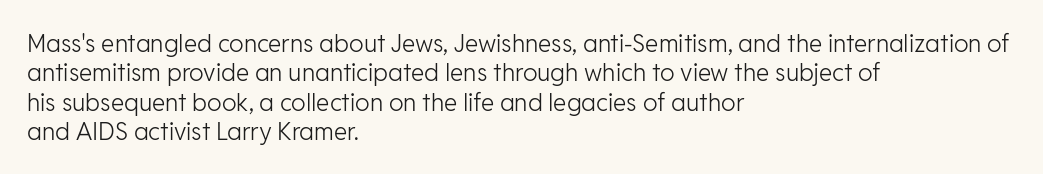
The image shows 24 px text type, upright; set left-aligned, line spacing 1.22x, normal letter spacing, not underlined.
